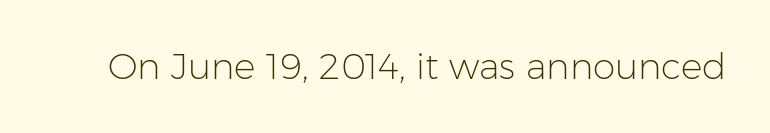
Q: Is the text bold? A: No.
Q: Is the text italic (slanted)? A: No, it is upright.
Q: Is the typeface a serif or a sans-serif typeface? A: Sans-serif.
Q: Is the text underlined? A: No.
Q: Is the spacing between letters normal or unusually wide? A: Normal.
Q: Width (condensed, normal, or wide)? A: Normal.
Q: Stroke contrast? A: Low.
Q: x-height? A: Medium.
Q: Monospaced? A: No.
